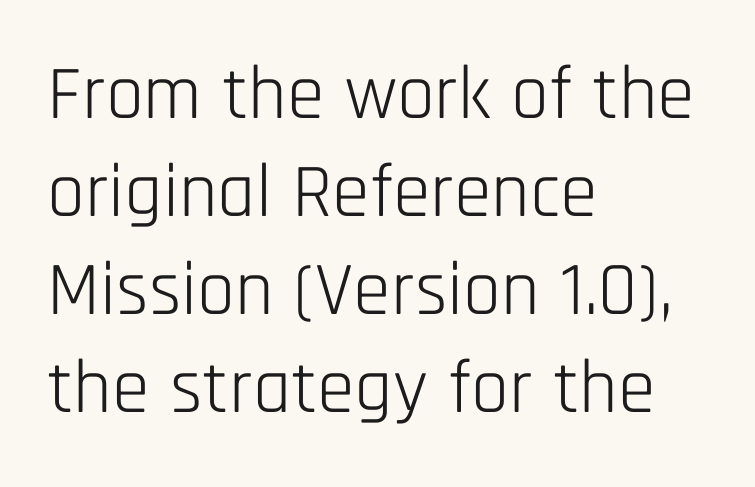
Q: Is the text bold? A: No.
Q: Is the text italic (slanted)? A: No, it is upright.
Q: Is the typeface a serif or a sans-serif typeface? A: Sans-serif.
Q: Is the text underlined? A: No.
Q: How is the paragraph aligned? A: Left-aligned.
Q: Is the spacing between letters normal or unusually wide? A: Normal.
Q: Is the spacing between lines tight, normal or loose? A: Normal.
Q: Width (condensed, normal, or wide)? A: Condensed.
Q: Stroke contrast? A: Low.
Q: x-height? A: Large.
Q: Monospaced? A: No.
